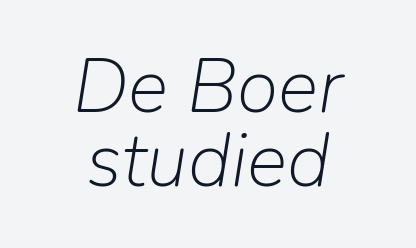
The image shows 76 px light type, italic (leaning right); set centered, tight line spacing (0.97x), normal letter spacing, not underlined; low stroke contrast and a medium x-height.
